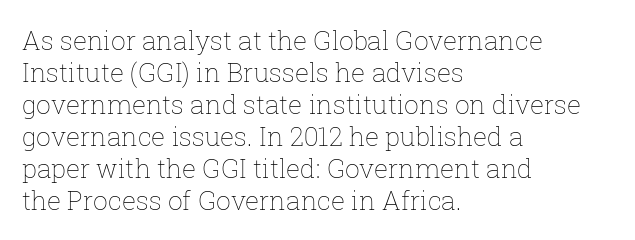
Q: Is the text bold? A: No.
Q: Is the text italic (slanted)? A: No, it is upright.
Q: Is the text underlined? A: No.
Q: How is the paragraph aligned? A: Left-aligned.
Q: Is the spacing between letters normal or unusually wide? A: Normal.
